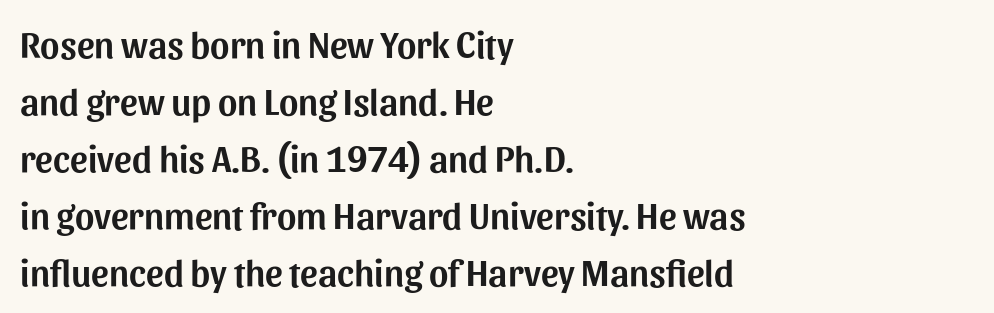
A typesetter would call this zero additional tracking. Varying glyph widths throughout — classic text-font behaviour. Underlining? Definitely not there. Nope, not italic — everything's standing straight.
